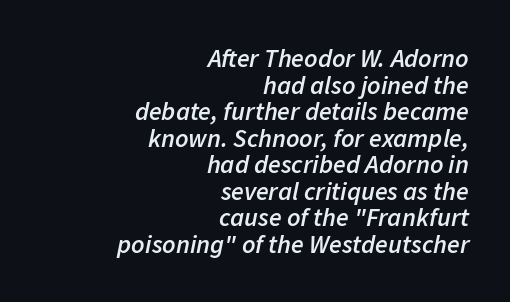
Q: Is the text bold? A: Semi-bold.
Q: Is the text italic (slanted)? A: Yes, it leans right by about 11 degrees.
Q: Is the text underlined? A: No.
Q: How is the paragraph aligned? A: Right-aligned.
Q: Is the spacing between letters normal or unusually wide? A: Normal.
Q: Is the spacing between lines tight, normal or loose? A: Tight.
